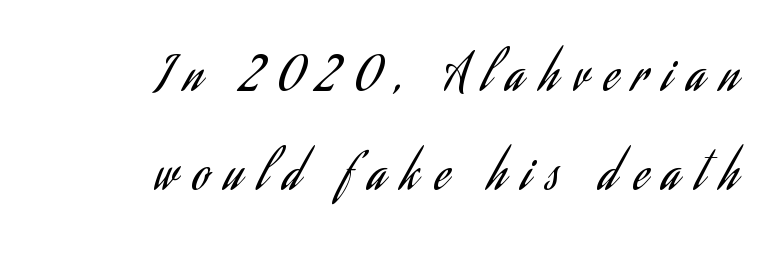
{"serif": "no", "bold": "no", "weight": "regular", "width": "condensed", "stroke_contrast": "low", "x_height": "small", "monospaced": "no", "underline": "no", "align": "right", "line_spacing": "loose", "line_spacing_ratio": 2.1, "letter_spacing": "wide", "letter_spacing_em": 0.34, "glyph_px": 47}
